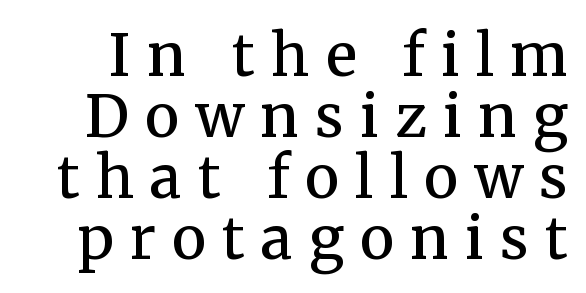
{"serif": "yes", "italic": "no", "bold": "semi", "weight": "semibold", "width": "normal", "stroke_contrast": "medium", "x_height": "medium", "monospaced": "no", "underline": "no", "line_spacing": "tight", "line_spacing_ratio": 1.05, "letter_spacing": "wide", "letter_spacing_em": 0.28, "glyph_px": 58}
